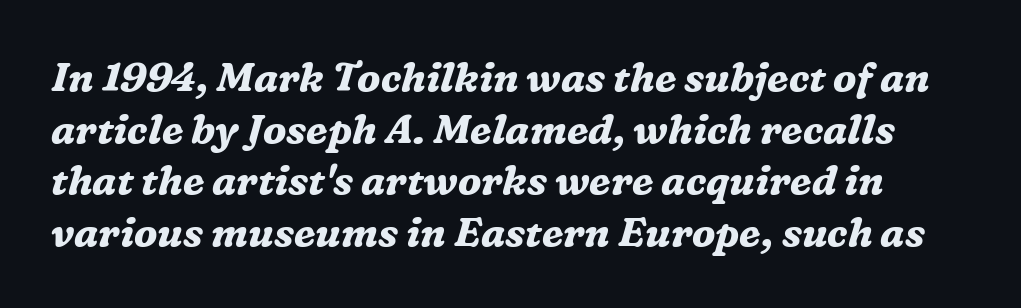
Q: Is the text bold? A: Yes.
Q: Is the text italic (slanted)? A: Yes, it leans right by about 16 degrees.
Q: Is the typeface a serif or a sans-serif typeface? A: Serif.
Q: Is the text underlined? A: No.
Q: Is the spacing between letters normal or unusually wide? A: Normal.
Q: Is the spacing between lines tight, normal or loose? A: Normal.
Q: Width (condensed, normal, or wide)? A: Normal.
Q: Stroke contrast? A: Medium.
Q: x-height? A: Medium.
Q: Monospaced? A: No.
